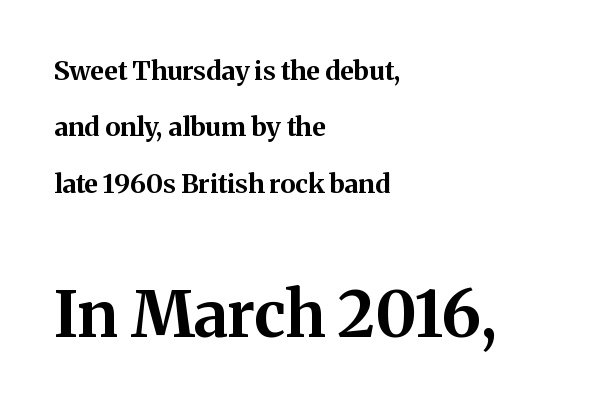
The image shows 64 px bold serif type, upright; set left-aligned, loose line spacing (2.17x), normal letter spacing, not underlined; the second (bottom) block is 2.46x larger; medium stroke contrast and a medium x-height.
